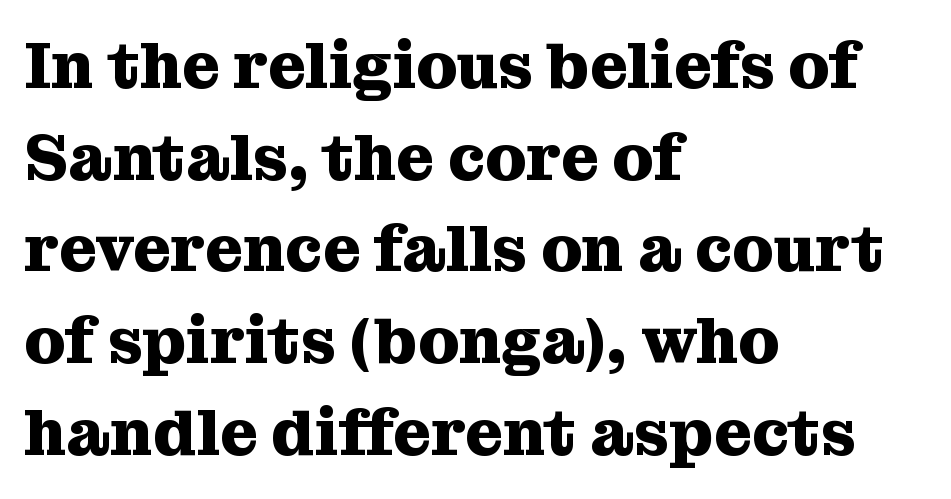
Q: Is the text bold? A: Yes.
Q: Is the text italic (slanted)? A: No, it is upright.
Q: Is the typeface a serif or a sans-serif typeface? A: Serif.
Q: Is the text underlined? A: No.
Q: How is the paragraph aligned? A: Left-aligned.
Q: Is the spacing between letters normal or unusually wide? A: Normal.
Q: Is the spacing between lines tight, normal or loose? A: Normal.
Q: Width (condensed, normal, or wide)? A: Normal.
Q: Stroke contrast? A: Medium.
Q: x-height? A: Medium.
Q: Monospaced? A: No.
